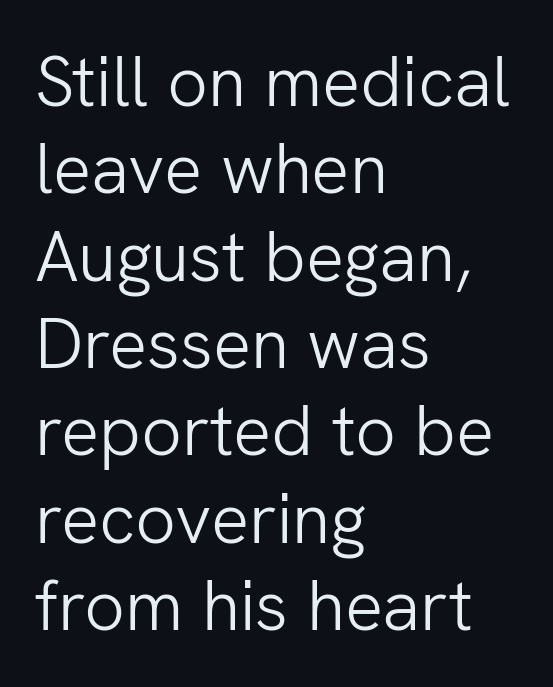
{"serif": "no", "italic": "no", "bold": "no", "weight": "light", "width": "normal", "stroke_contrast": "low", "x_height": "medium", "monospaced": "no", "underline": "no", "align": "left", "line_spacing_ratio": 1.23, "letter_spacing": "normal", "letter_spacing_em": 0.0, "glyph_px": 71}
